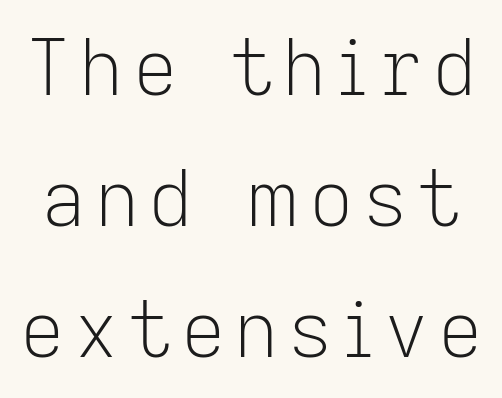
{"serif": "no", "italic": "no", "bold": "no", "weight": "light", "width": "normal", "stroke_contrast": "low", "x_height": "medium", "monospaced": "no", "underline": "no", "line_spacing": "normal", "line_spacing_ratio": 1.7, "glyph_px": 77}
